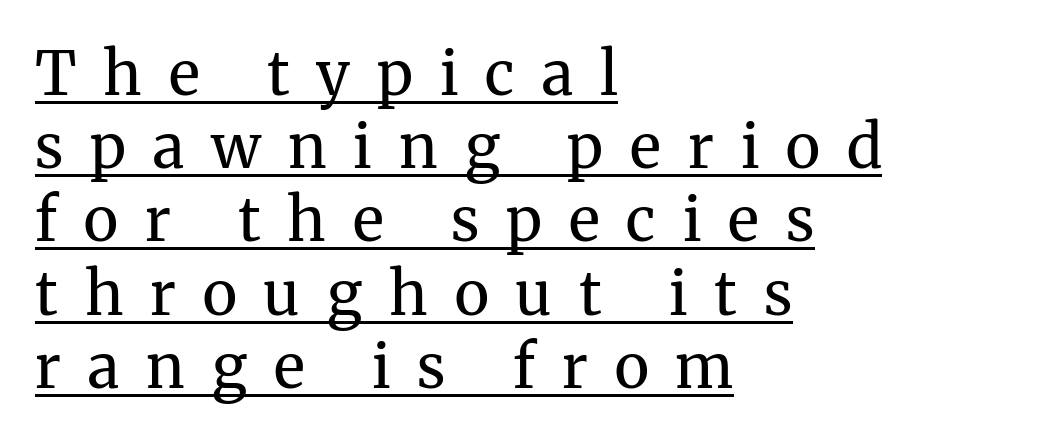
The image shows 60 px regular-weight serif type, upright; set left-aligned, line spacing 1.22x, unusually wide letter spacing (+0.45 em), underlined; medium stroke contrast and a medium x-height.
